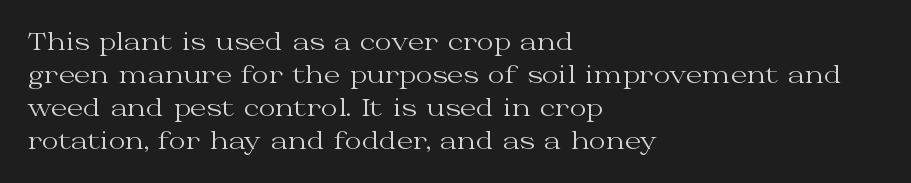
Q: Is the text bold? A: No.
Q: Is the text italic (slanted)? A: No, it is upright.
Q: Is the text underlined? A: No.
Q: How is the paragraph aligned? A: Left-aligned.
Q: Is the spacing between letters normal or unusually wide? A: Normal.
Q: Is the spacing between lines tight, normal or loose? A: Normal.
